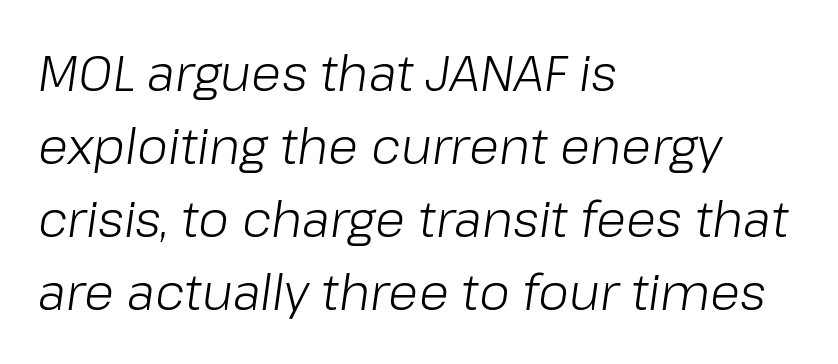
{"italic": "yes", "lean": "right", "slant_degrees": 8, "bold": "no", "weight": "light", "width": "normal", "stroke_contrast": "low", "x_height": "medium", "monospaced": "no", "underline": "no", "align": "left", "line_spacing": "normal", "line_spacing_ratio": 1.49, "letter_spacing": "normal", "letter_spacing_em": 0.0, "glyph_px": 49}
